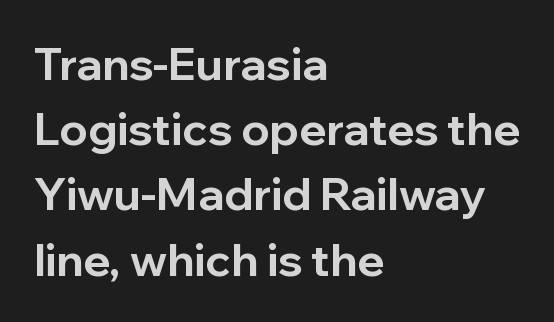
This sample uses an upright cut, with every glyph sitting square on the baseline. Honestly, the row spacing looks completely unremarkable. The line texture is even and compact thanks to regular tracking. This sample uses a sans-serif face.
